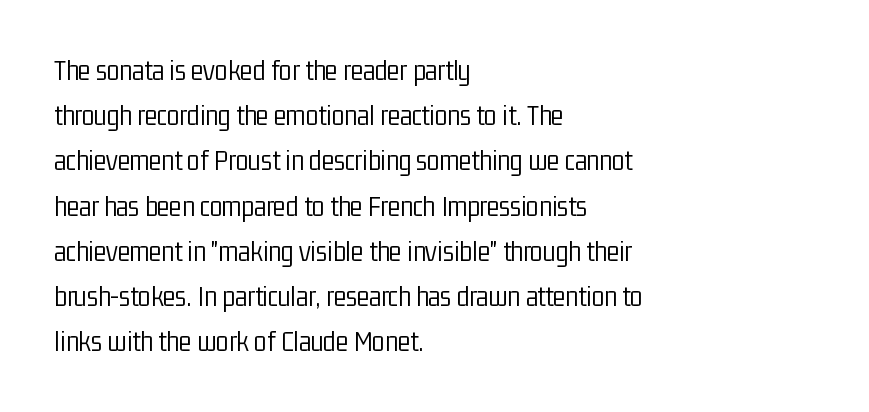
Unlike italic type, these characters show no tilt at all. Stroke mass is kept to a normal reading level or below. The letters advance in unequal steps, a hallmark of proportional type. A bare baseline throughout the passage.
